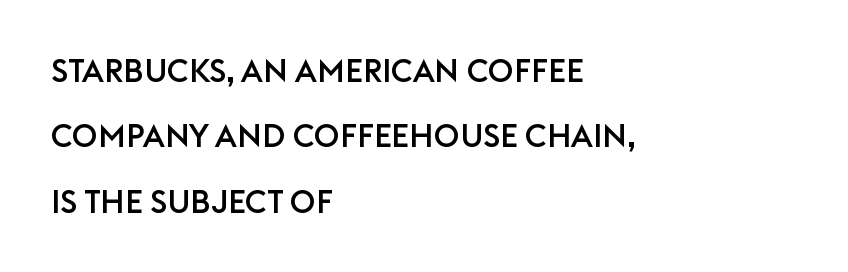
{"serif": "no", "italic": "no", "width": "normal", "stroke_contrast": "low", "x_height": "large", "monospaced": "no", "underline": "no", "align": "left", "line_spacing": "loose", "line_spacing_ratio": 2.04, "letter_spacing": "normal", "letter_spacing_em": 0.0, "glyph_px": 32}
